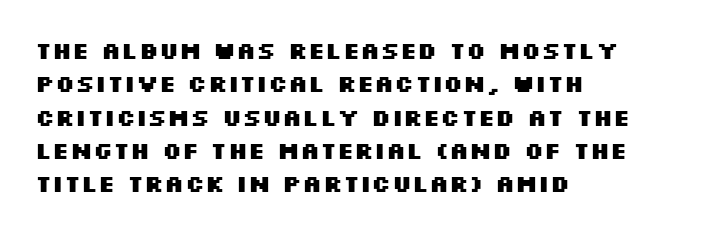
Every letter is thick-stroked: bold, no question. The space directly below the letters is spotless. How would I describe the line gaps? Plain and ordinary. A classic flush-left, rag-right setting is used for this passage. The specimen reads as upright at a glance.
